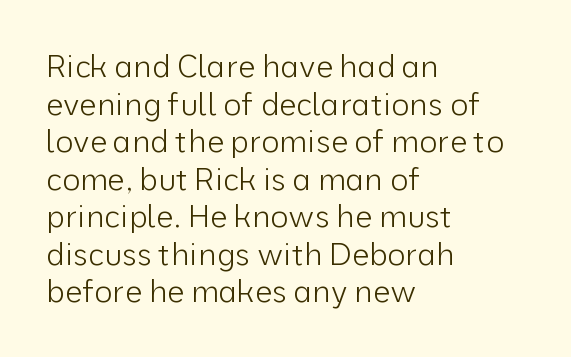
Q: Is the text bold? A: No.
Q: Is the text italic (slanted)? A: No, it is upright.
Q: Is the typeface a serif or a sans-serif typeface? A: Sans-serif.
Q: Is the text underlined? A: No.
Q: How is the paragraph aligned? A: Left-aligned.
Q: Is the spacing between letters normal or unusually wide? A: Normal.
Q: Width (condensed, normal, or wide)? A: Normal.
Q: Stroke contrast? A: Low.
Q: x-height? A: Medium.
Q: Monospaced? A: No.
